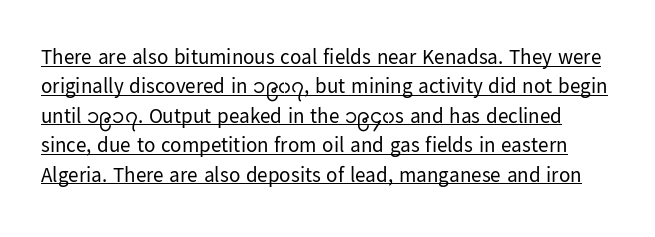
The image shows 21 px text type, upright; set normal line spacing (1.4x), normal letter spacing, underlined.
